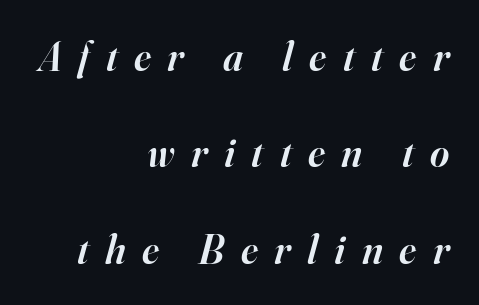
Q: Is the text bold? A: Semi-bold.
Q: Is the text italic (slanted)? A: Yes, it leans right by about 16 degrees.
Q: Is the typeface a serif or a sans-serif typeface? A: Serif.
Q: Is the text underlined? A: No.
Q: How is the paragraph aligned? A: Right-aligned.
Q: Is the spacing between letters normal or unusually wide? A: Unusually wide.
Q: Is the spacing between lines tight, normal or loose? A: Loose.
Q: Width (condensed, normal, or wide)? A: Normal.
Q: Stroke contrast? A: High.
Q: x-height? A: Small.
Q: Monospaced? A: No.
